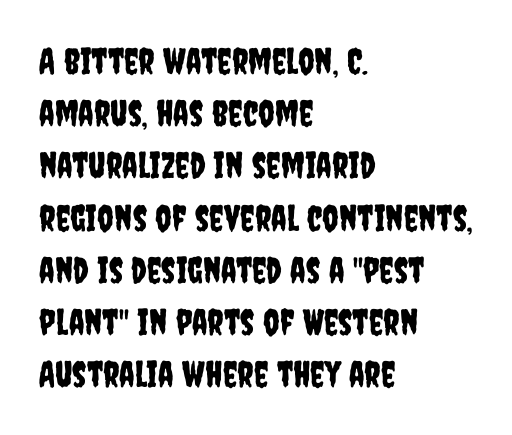
Any mark beneath the type? The region is blank. Ascenders rise straight up at ninety degrees. Each letter keeps its own natural width here, so spacing adapts to shape. Nothing sits at the stroke ends, so this counts as sans-serif. Honestly, the row spacing looks completely unremarkable.
